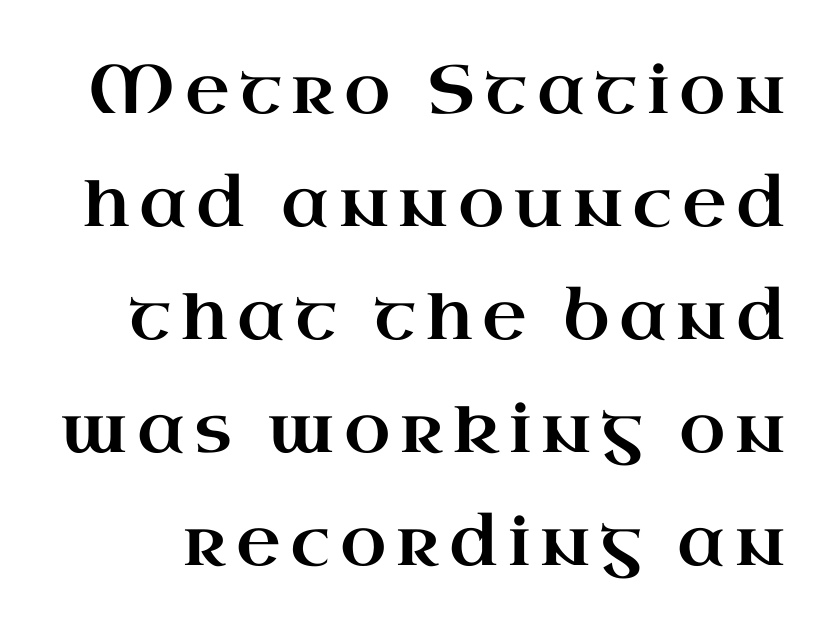
Little horizontal feet cap the strokes, marking this as serif type. Quick note: interline space is typical. Descenders are the only things crossing below the line. Posture: vertical.
